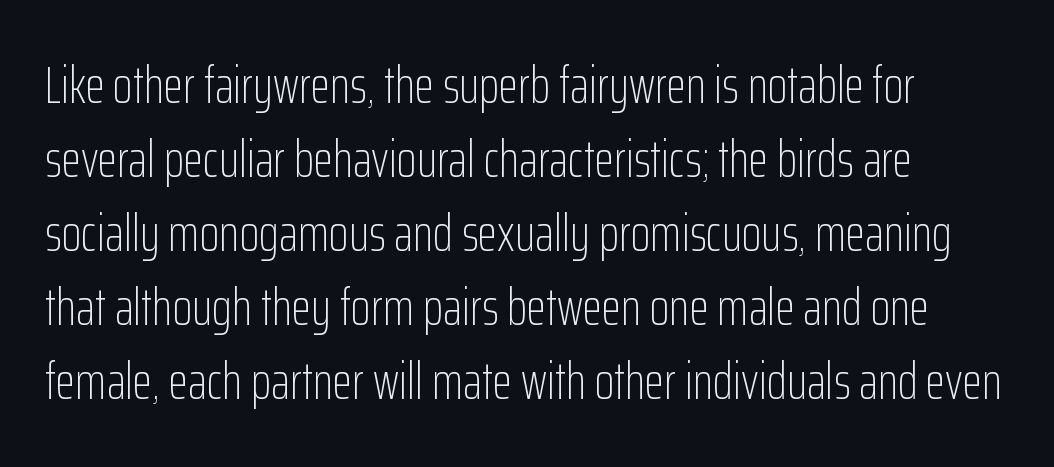
{"serif": "no", "italic": "no", "bold": "no", "weight": "light", "width": "condensed", "stroke_contrast": "low", "x_height": "medium", "monospaced": "no", "underline": "no", "align": "left", "line_spacing": "normal", "line_spacing_ratio": 1.45, "letter_spacing": "normal", "letter_spacing_em": 0.0, "glyph_px": 51}
